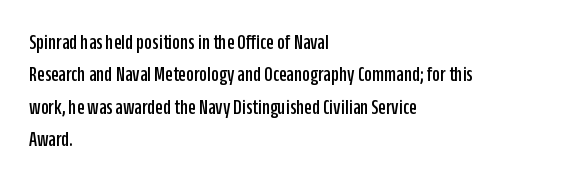
{"italic": "no", "underline": "no", "align": "left", "line_spacing": "normal", "line_spacing_ratio": 1.47, "letter_spacing": "normal", "letter_spacing_em": 0.0, "glyph_px": 22}
